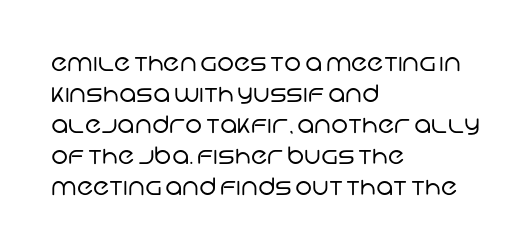
Descenders hang freely into open space. Weight: regular or lighter. One glance says typical: line gaps are just what's usual. You could call the tracking neutral — neither tight nor loose. If you drew a ruler down the left edge, every line would touch it.
